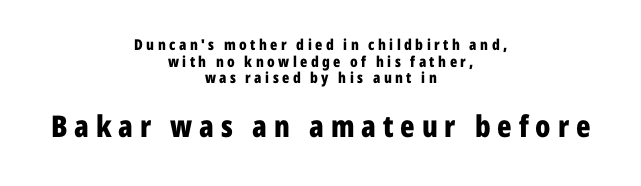
Q: Is the text bold? A: Yes.
Q: Is the text italic (slanted)? A: No, it is upright.
Q: Is the typeface a serif or a sans-serif typeface? A: Sans-serif.
Q: Is the text underlined? A: No.
Q: How is the paragraph aligned? A: Centered.
Q: Is the spacing between letters normal or unusually wide? A: Unusually wide.
Q: Is the spacing between lines tight, normal or loose? A: Tight.
Q: Which block of text is set in a larger size, the first (top) or the second (bottom)? A: The second (bottom) one.
Q: Width (condensed, normal, or wide)? A: Condensed.
Q: Stroke contrast? A: Low.
Q: x-height? A: Medium.
Q: Monospaced? A: No.
